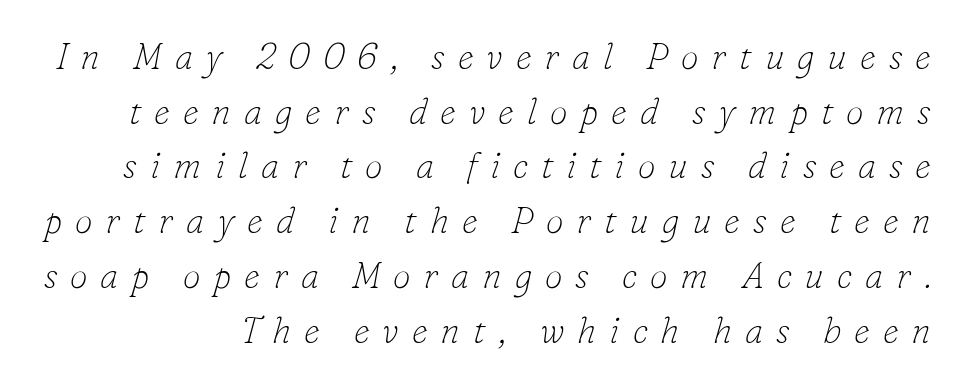
Stems here are at most as thick as an everyday book face. Interline gaps are of average width in this sample. Tracking here is generous; glyphs stand well apart from one another. The whole block is typeset with a tilt. Here the designer chose a conventional face with non-uniform glyph widths. This rendering employs a face with finishing strokes, i.e., a serif.
